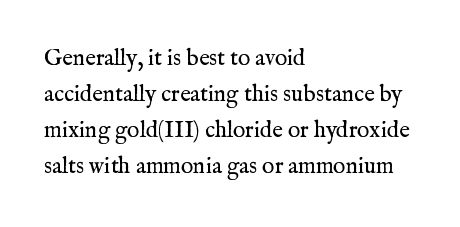
Nothing unusual about the tracking: characters are spaced as the font intends. The typesetter chose a ragged-right arrangement here. Vertical strokes here are truly vertical. In terms of leading, this rendering sits right in the middle.
